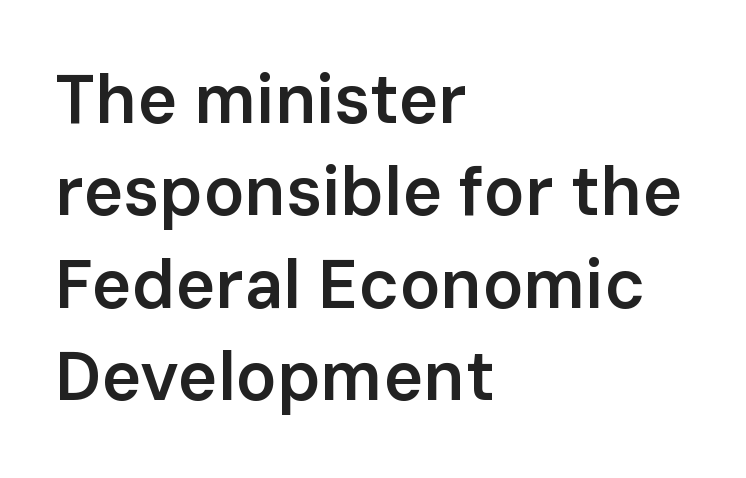
The lettering holds an erect, upright posture throughout. Vertically, the passage feels balanced, rows spaced as you'd expect. Weight check: semibold — heavier than regular, not quite bold. The passage shown has conventional tracking throughout. Each line starts at the same left margin while the right side varies.
